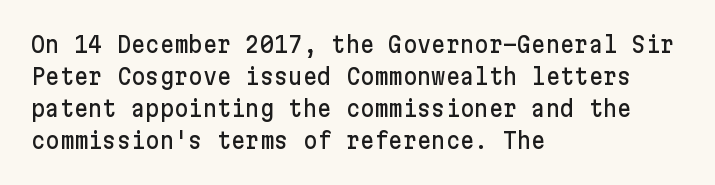
The image shows 22 px text type, upright; set left-aligned, normal line spacing (1.45x), normal letter spacing, not underlined.
